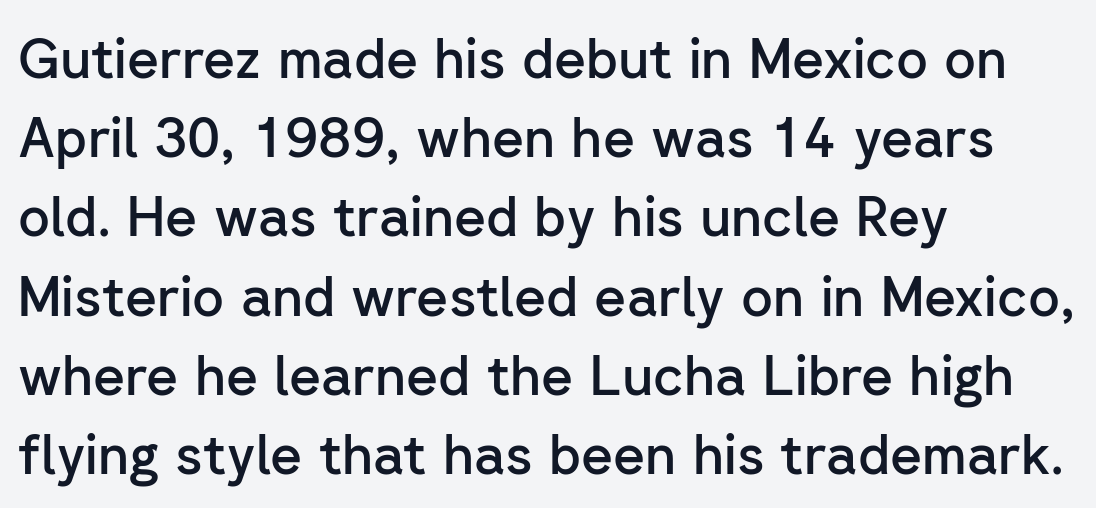
The image shows 55 px semibold sans-serif type, upright; set left-aligned, normal line spacing (1.44x), normal letter spacing, not underlined; low stroke contrast and a medium x-height.
